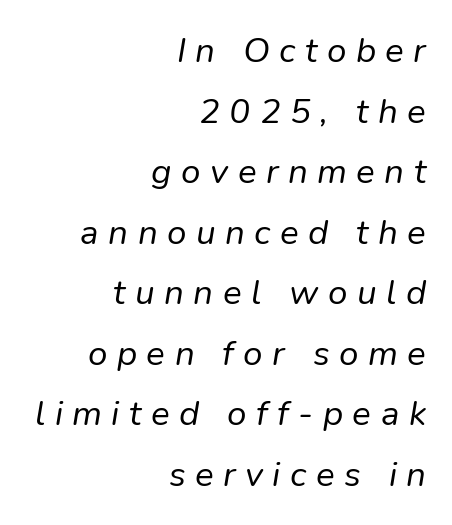
The image shows 35 px regular-weight type, italic (leaning right); set right-aligned, line spacing 1.73x, unusually wide letter spacing (+0.27 em), not underlined; low stroke contrast and a medium x-height.
